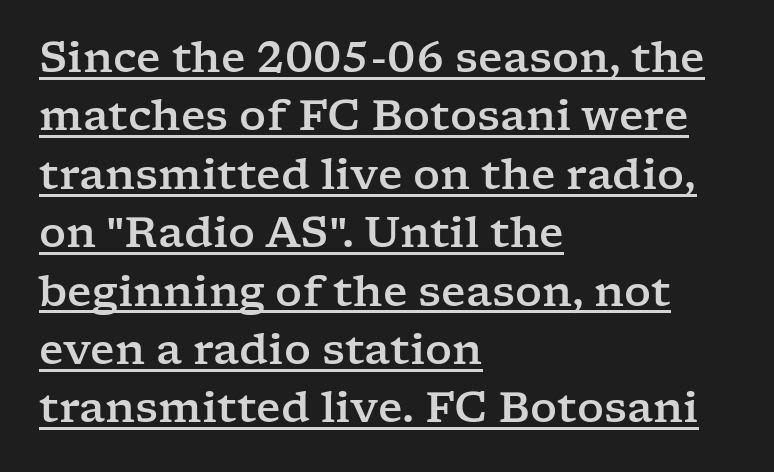
Q: Is the text italic (slanted)? A: No, it is upright.
Q: Is the typeface a serif or a sans-serif typeface? A: Serif.
Q: Is the text underlined? A: Yes.
Q: How is the paragraph aligned? A: Left-aligned.
Q: Is the spacing between letters normal or unusually wide? A: Normal.
Q: Is the spacing between lines tight, normal or loose? A: Normal.
Q: Width (condensed, normal, or wide)? A: Wide.
Q: Stroke contrast? A: Low.
Q: x-height? A: Medium.
Q: Monospaced? A: No.
